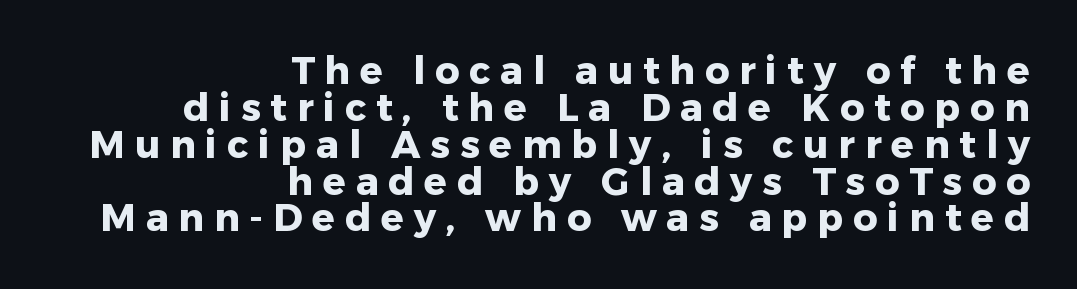
{"serif": "no", "italic": "no", "bold": "yes", "weight": "heavy", "width": "normal", "stroke_contrast": "low", "x_height": "medium", "monospaced": "no", "underline": "no", "align": "right", "line_spacing": "tight", "line_spacing_ratio": 0.97, "letter_spacing": "wide", "letter_spacing_em": 0.26, "glyph_px": 38}
